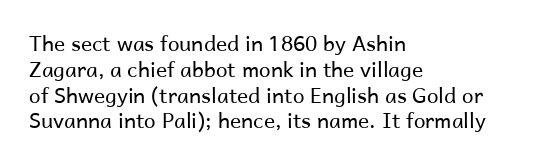
{"italic": "no", "bold": "no", "underline": "no", "align": "left", "line_spacing_ratio": 1.23, "letter_spacing": "normal", "letter_spacing_em": 0.0, "glyph_px": 21}
